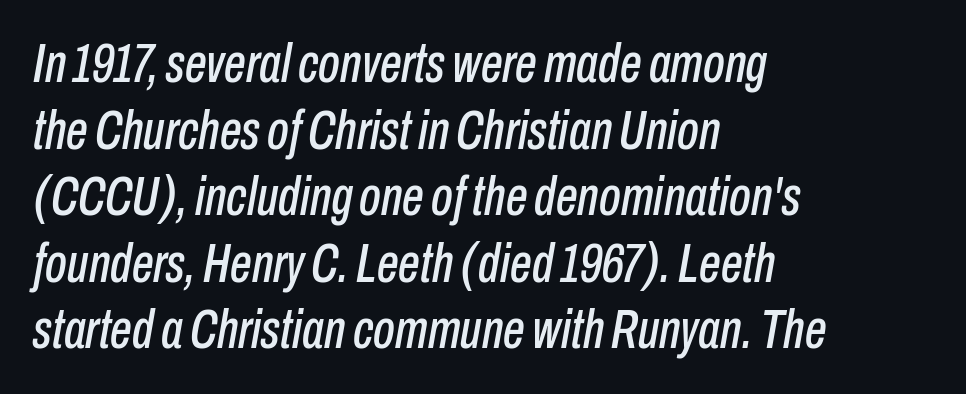
The image shows 55 px condensed type, italic (leaning right); set left-aligned, line spacing 1.21x, normal letter spacing, not underlined; low stroke contrast and a medium x-height.
